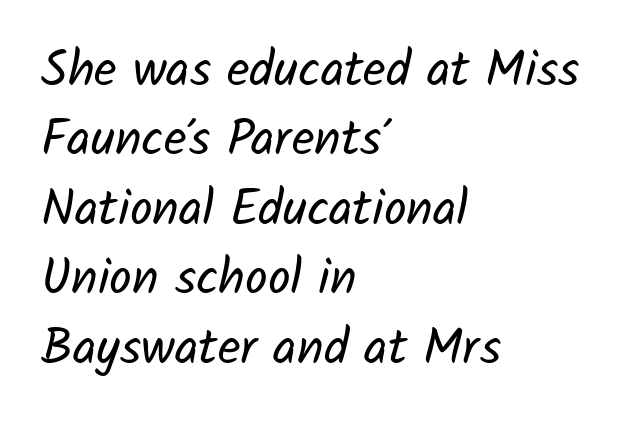
Notice how descenders clear the ascenders below comfortably — that's standard leading. Stroke terminals: plain, sans-serif. Caption: face not bold, strokes unweighted. The passage shown is not underscored anywhere. A typesetter would call this zero additional tracking.
